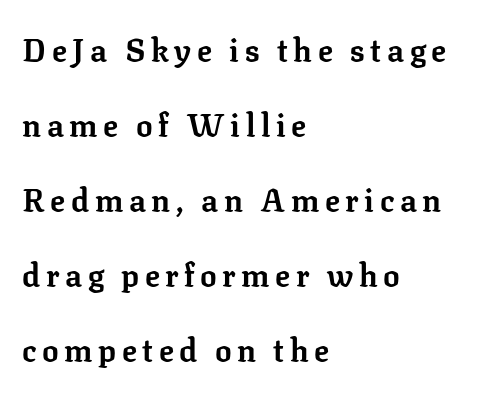
The image shows 31 px bold serif type, upright; set left-aligned, loose line spacing (2.42x), not underlined; low stroke contrast and a medium x-height.
